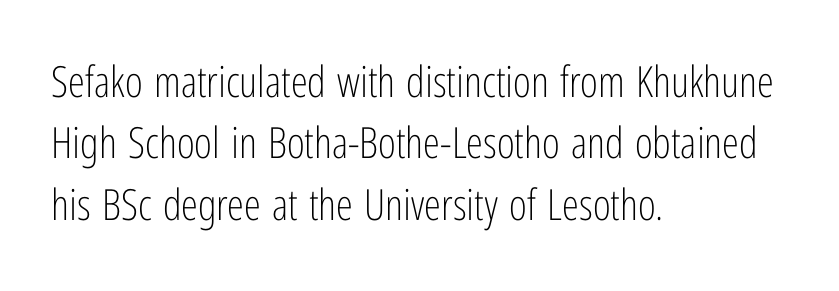
The type sits square on the baseline with zero lean. Interline gaps are of average width in this sample. Heft: none added — not bold. No word sits above an underline.
